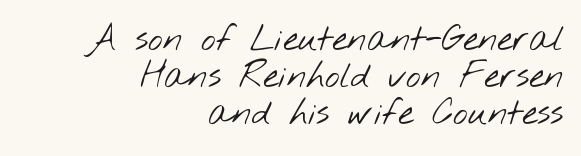
Check under the words: just untouched page. This sample is right-justified, so line beginnings fall wherever the words allow. Students, observe: this is what under-led, compact text looks like. Is the letter spacing exaggerated? No — it looks like the ordinary default. This reads as an unemphasized weight, regular at the heaviest. You could not count columns in this text — the font is proportionally spaced.
